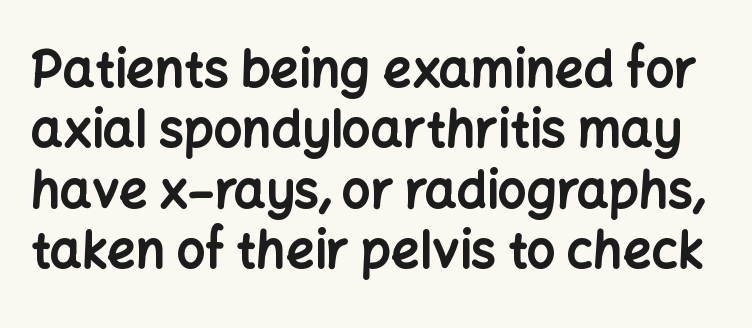
Looks like regular typesetting: each glyph gets only the width it needs. Does the weight exceed regular? Yes, all the way to bold. Posture: straight, roman, zero tilt. Unlike a traditional serif, this face leaves its strokes unadorned.
